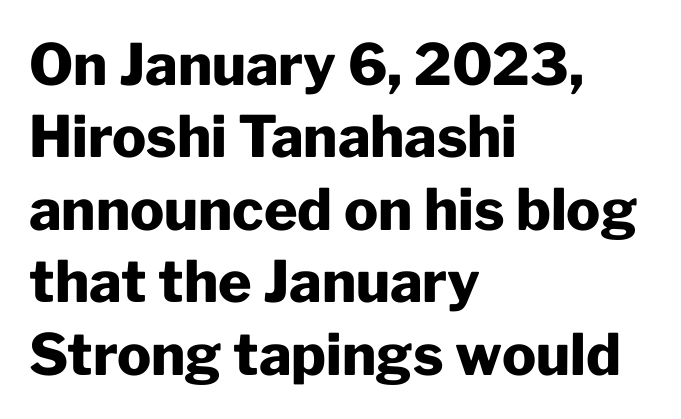
The image shows 57 px heavy sans-serif type, upright; set left-aligned, normal line spacing (1.27x), normal letter spacing, not underlined; low stroke contrast and a medium x-height.
